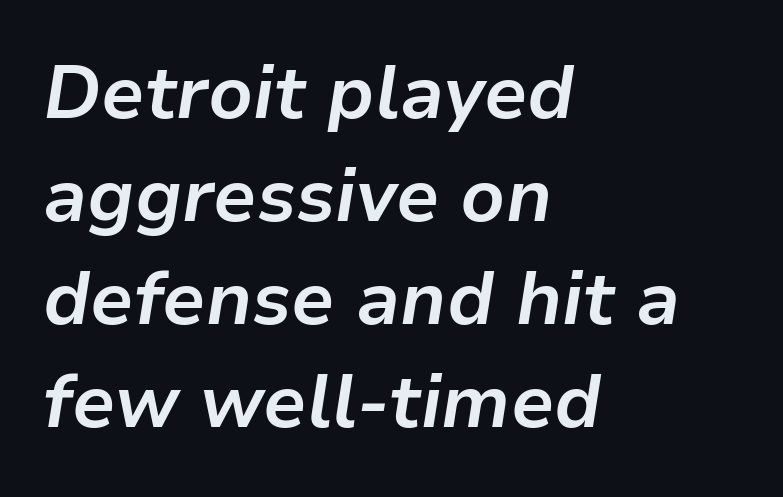
{"italic": "yes", "lean": "right", "slant_degrees": 9, "bold": "yes", "weight": "bold", "width": "normal", "stroke_contrast": "low", "x_height": "medium", "monospaced": "no", "underline": "no", "align": "left", "line_spacing": "normal", "line_spacing_ratio": 1.39, "letter_spacing": "normal", "letter_spacing_em": 0.0, "glyph_px": 74}
